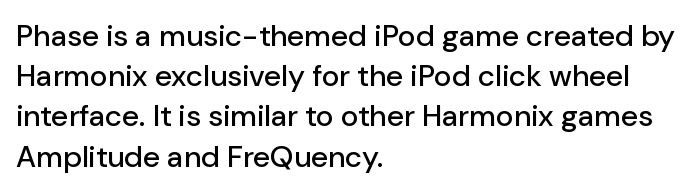
A typesetter would mark this as roman, not italic. The ragged edge is on the right, which tells us the setting is flush left. The lines sit at an ordinary, default distance from one another. The face used here is a sans, in the tradition of grotesques and geometrics.
